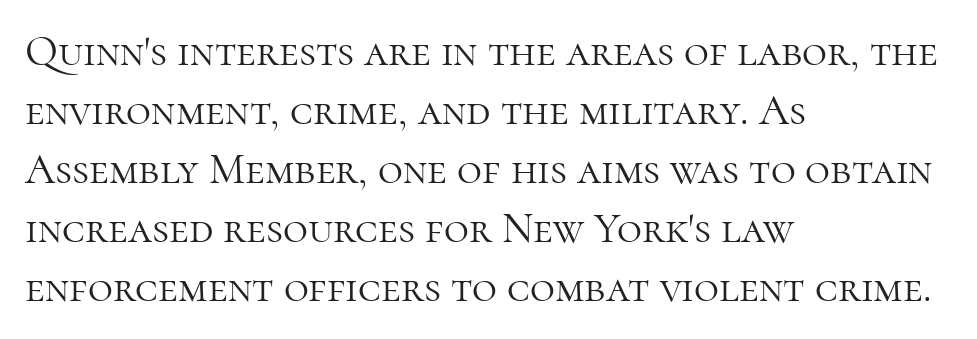
Q: Is the text bold? A: No.
Q: Is the text italic (slanted)? A: No, it is upright.
Q: Is the typeface a serif or a sans-serif typeface? A: Serif.
Q: Is the text underlined? A: No.
Q: How is the paragraph aligned? A: Left-aligned.
Q: Is the spacing between letters normal or unusually wide? A: Normal.
Q: Is the spacing between lines tight, normal or loose? A: Normal.
Q: Width (condensed, normal, or wide)? A: Normal.
Q: Stroke contrast? A: High.
Q: x-height? A: Medium.
Q: Monospaced? A: No.
